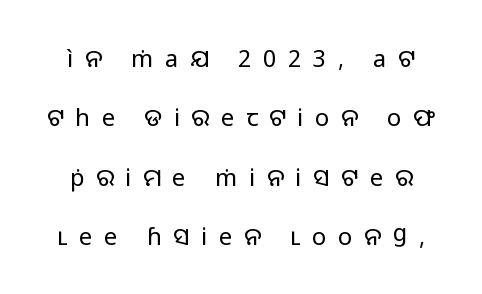
The image shows 24 px text type, upright; set loose line spacing (2.47x), unusually wide letter spacing (+0.48 em), not underlined.
